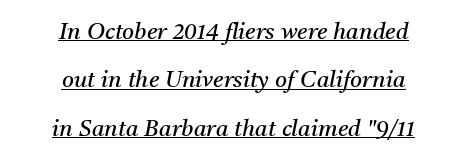
{"italic": "yes", "lean": "right", "slant_degrees": 11, "bold": "no", "underline": "yes", "align": "center", "line_spacing": "loose", "line_spacing_ratio": 2.1, "letter_spacing": "normal", "letter_spacing_em": 0.0, "glyph_px": 23}
